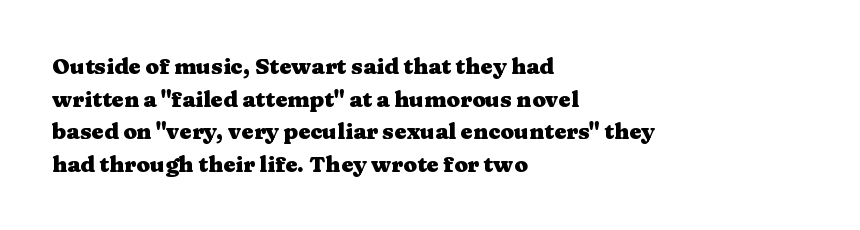
{"italic": "no", "bold": "yes", "underline": "no", "align": "left", "line_spacing": "normal", "line_spacing_ratio": 1.48, "letter_spacing": "normal", "letter_spacing_em": 0.0, "glyph_px": 22}
